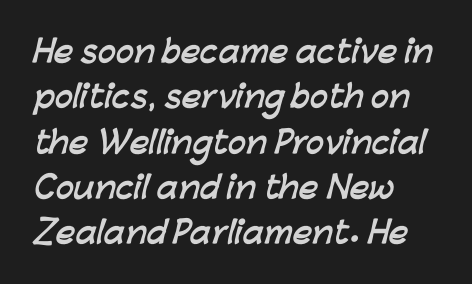
{"serif": "no", "bold": "yes", "weight": "semibold", "width": "normal", "stroke_contrast": "low", "x_height": "medium", "monospaced": "no", "underline": "no", "align": "left", "line_spacing": "normal", "line_spacing_ratio": 1.51, "letter_spacing": "normal", "letter_spacing_em": 0.0, "glyph_px": 30}
